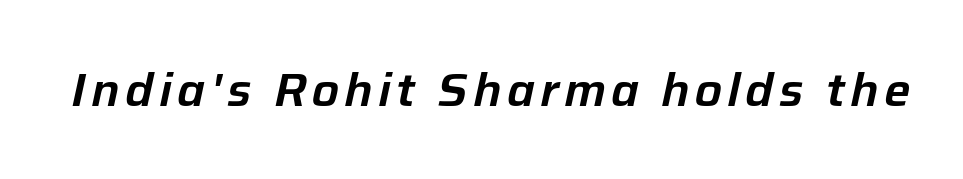
{"italic": "yes", "lean": "right", "slant_degrees": 12, "width": "normal", "stroke_contrast": "low", "x_height": "medium", "monospaced": "no", "underline": "no", "glyph_px": 47}
